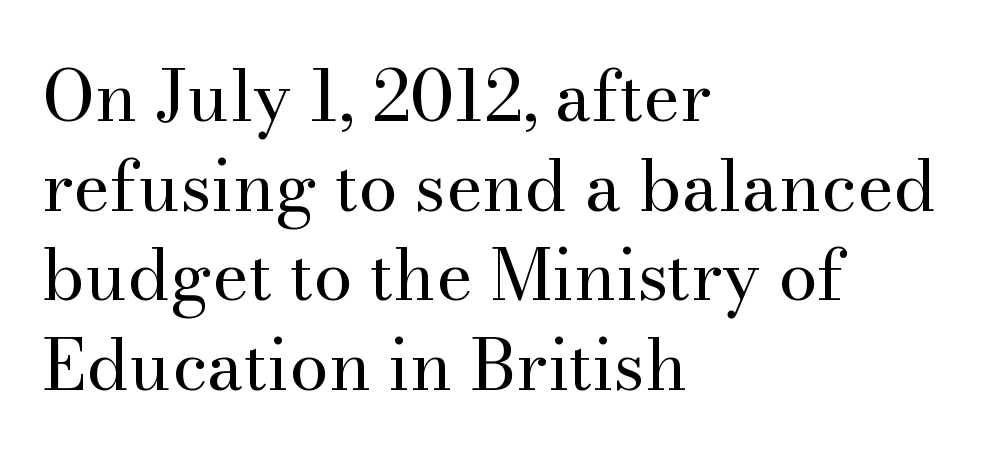
The letters advance in unequal steps, a hallmark of proportional type. How would I describe the line gaps? Plain and ordinary. The face used here is seriffed, in the tradition of book romans. The typesetting does not lean heavy: it is not bold.
